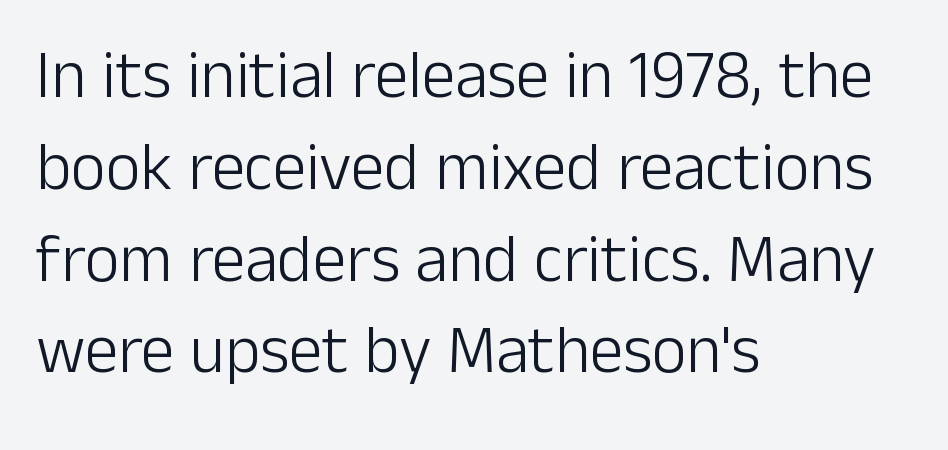
{"serif": "no", "italic": "no", "bold": "no", "weight": "light", "width": "normal", "stroke_contrast": "low", "x_height": "medium", "monospaced": "no", "underline": "no", "align": "left", "line_spacing": "normal", "line_spacing_ratio": 1.37, "letter_spacing": "normal", "letter_spacing_em": 0.0, "glyph_px": 67}
